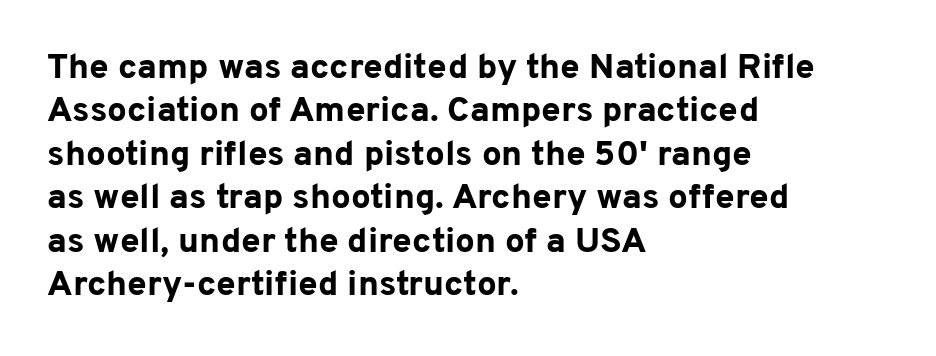
This rendering features lettering with no underline. No italicization has been applied; the sample stays upright. Default kerning and tracking; the words read as compact shapes. The characters display no serif detailing; their extremities are plain. Spacing verdict: proportional, widths tailored to each character. Heavy, bold letterforms.
